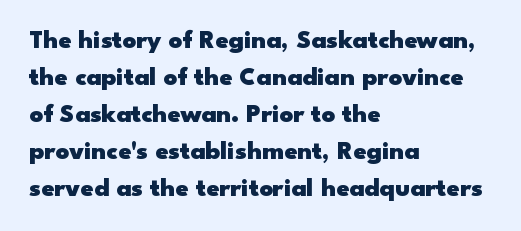
These words are printed bold, with thick strokes throughout. Between one letter and the next there's only the usual sliver of space. The letters stand straight up with perfectly vertical stems. The rendering anchors every line to the left-hand side. The leading is moderate, giving the passage an even texture.
